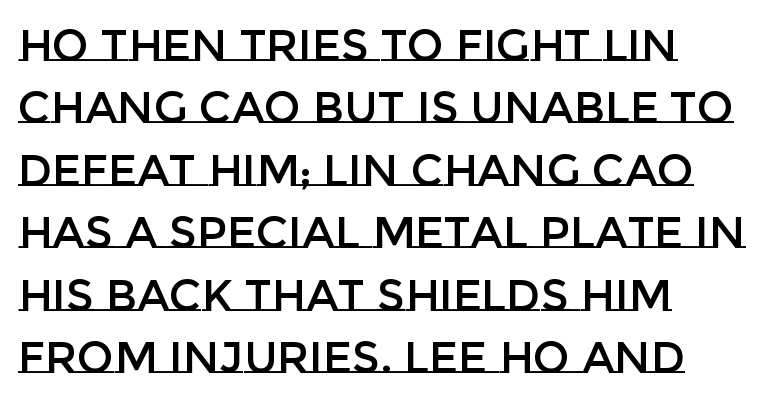
The image shows 44 px text type, upright; set left-aligned, normal line spacing (1.42x), normal letter spacing, not underlined; low stroke contrast and a large x-height.
